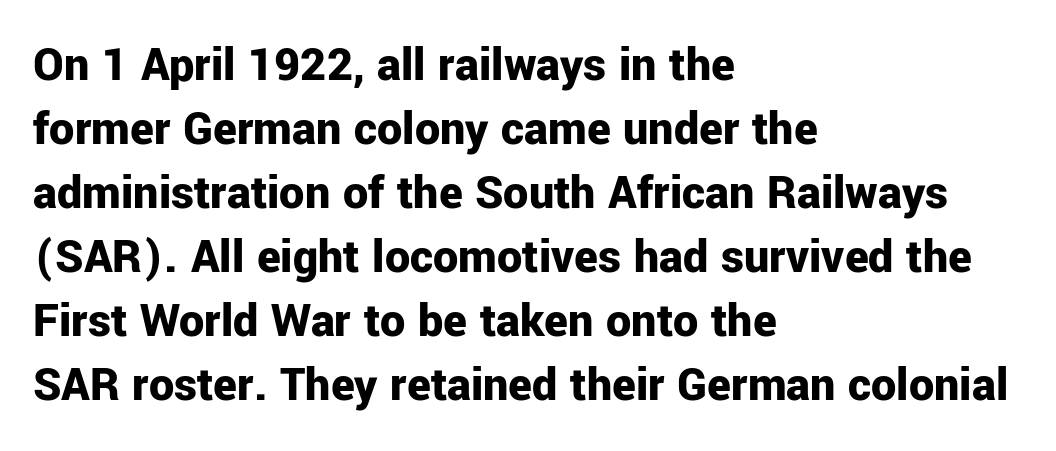
The rendering uses natural spacing where letterforms have individual widths. The typesetter chose a ragged-right arrangement here. The letters sit at their default tracking, neither squeezed nor spread. Bare-footed words on every line. Notice how descenders clear the ascenders below comfortably — that's standard leading.
